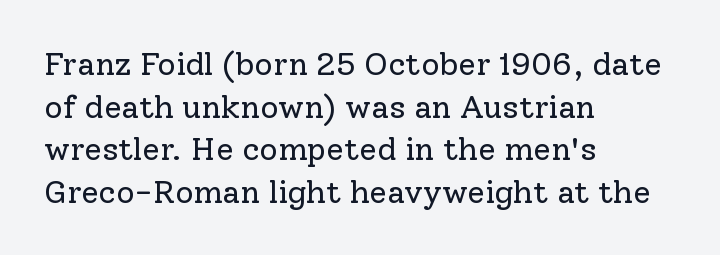
{"serif": "yes", "italic": "no", "bold": "no", "weight": "regular", "width": "normal", "stroke_contrast": "low", "x_height": "medium", "monospaced": "no", "underline": "no", "align": "left", "line_spacing": "normal", "line_spacing_ratio": 1.33, "letter_spacing": "normal", "letter_spacing_em": 0.0, "glyph_px": 32}
